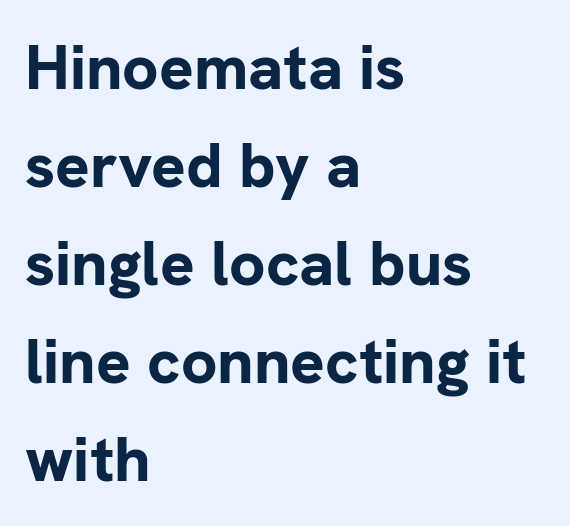
Q: Is the text bold? A: Yes.
Q: Is the text italic (slanted)? A: No, it is upright.
Q: Is the typeface a serif or a sans-serif typeface? A: Sans-serif.
Q: Is the text underlined? A: No.
Q: How is the paragraph aligned? A: Left-aligned.
Q: Is the spacing between letters normal or unusually wide? A: Normal.
Q: Is the spacing between lines tight, normal or loose? A: Normal.
Q: Width (condensed, normal, or wide)? A: Normal.
Q: Stroke contrast? A: Low.
Q: x-height? A: Medium.
Q: Monospaced? A: No.
